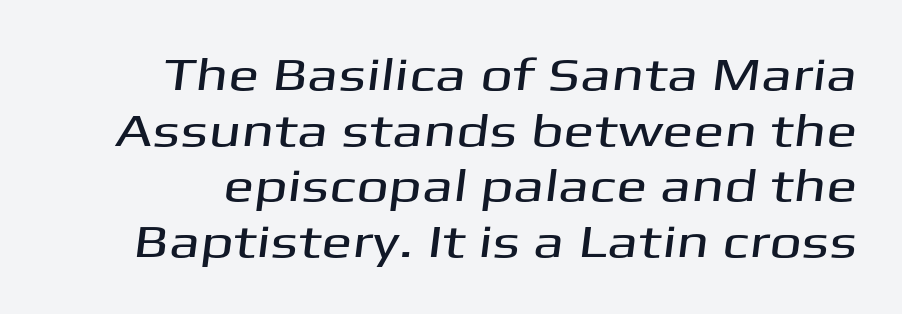
The image shows 46 px wide sans-serif type; set line spacing 1.21x, normal letter spacing, not underlined; medium stroke contrast and a medium x-height.
